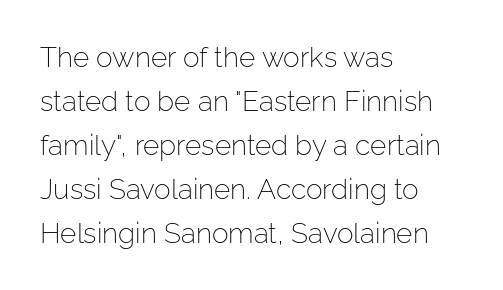
Q: Is the text bold? A: No.
Q: Is the text italic (slanted)? A: No, it is upright.
Q: Is the typeface a serif or a sans-serif typeface? A: Sans-serif.
Q: Is the text underlined? A: No.
Q: How is the paragraph aligned? A: Left-aligned.
Q: Is the spacing between letters normal or unusually wide? A: Normal.
Q: Is the spacing between lines tight, normal or loose? A: Normal.
Q: Width (condensed, normal, or wide)? A: Normal.
Q: Stroke contrast? A: Low.
Q: x-height? A: Medium.
Q: Monospaced? A: No.
